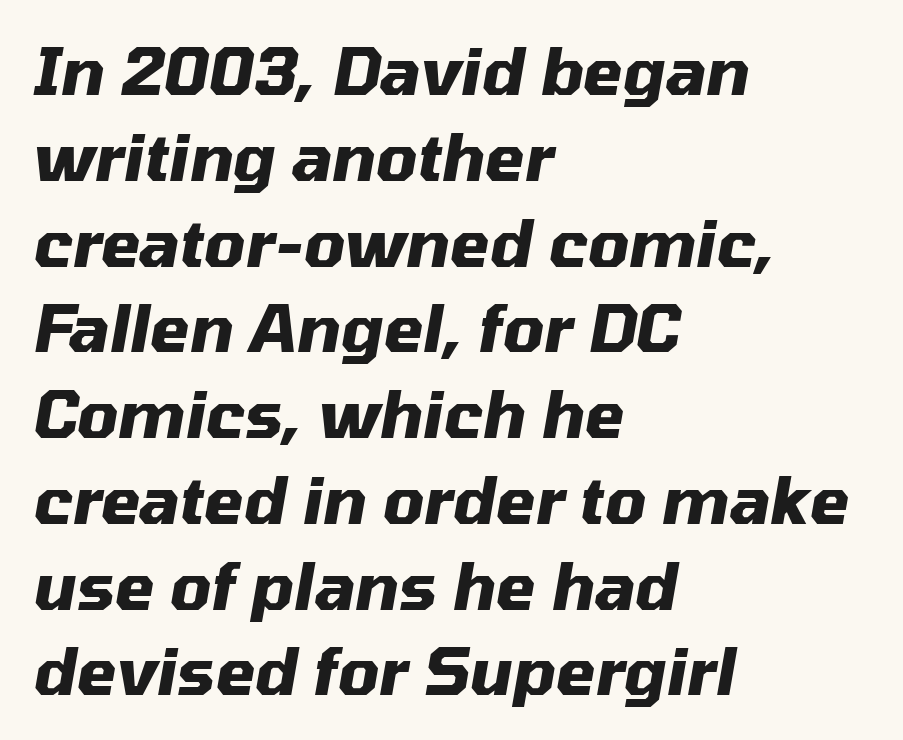
Q: Is the text bold? A: Yes.
Q: Is the text italic (slanted)? A: Yes, it leans right by about 10 degrees.
Q: Is the text underlined? A: No.
Q: How is the paragraph aligned? A: Left-aligned.
Q: Is the spacing between letters normal or unusually wide? A: Normal.
Q: Is the spacing between lines tight, normal or loose? A: Normal.
Q: Width (condensed, normal, or wide)? A: Normal.
Q: Stroke contrast? A: Medium.
Q: x-height? A: Medium.
Q: Monospaced? A: No.
